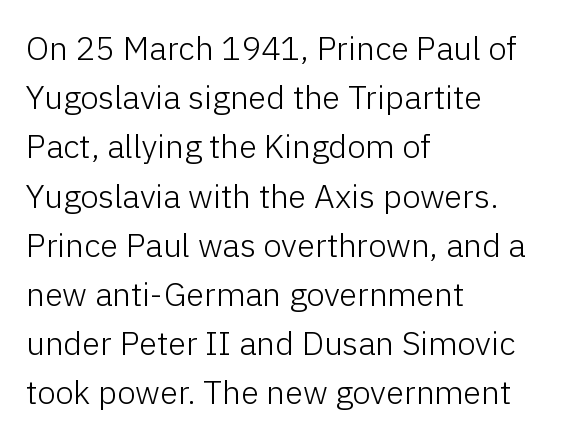
One glance says typical: line gaps are just what's usual. Is this a heavy cut? Hardly; it is regular or lighter. The rendering shows plain stroke endings on the letterforms — a sans-serif design. Does the lettering tilt? It doesn't — this is upright. Letter spacing: default. The space directly below the letters is spotless.
